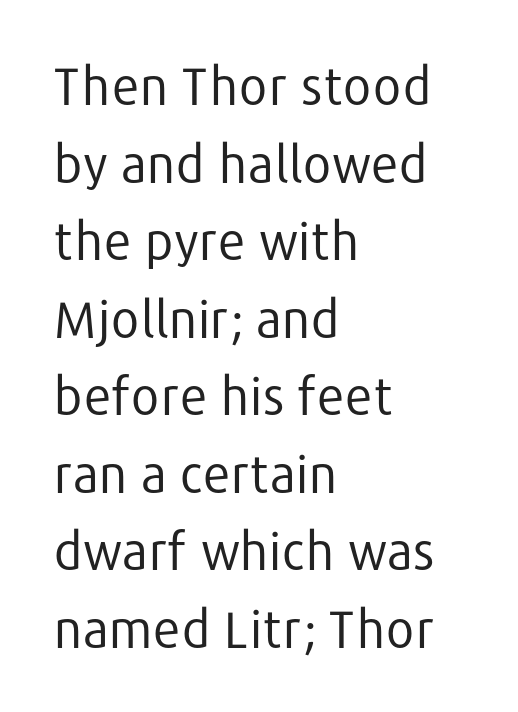
{"serif": "no", "italic": "no", "bold": "no", "weight": "regular", "width": "normal", "stroke_contrast": "low", "x_height": "medium", "monospaced": "no", "underline": "no", "align": "left", "line_spacing": "normal", "line_spacing_ratio": 1.52, "letter_spacing": "normal", "letter_spacing_em": 0.0, "glyph_px": 51}
